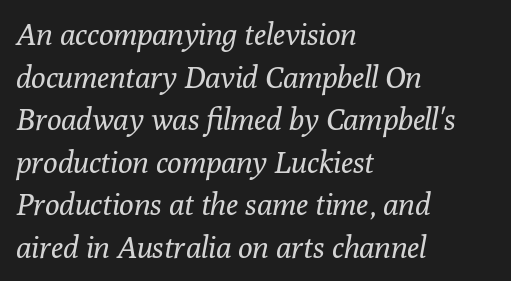
Q: Is the text bold? A: No.
Q: Is the text italic (slanted)? A: Yes, it leans right by about 10 degrees.
Q: Is the typeface a serif or a sans-serif typeface? A: Serif.
Q: Is the text underlined? A: No.
Q: How is the paragraph aligned? A: Left-aligned.
Q: Is the spacing between letters normal or unusually wide? A: Normal.
Q: Is the spacing between lines tight, normal or loose? A: Normal.
Q: Width (condensed, normal, or wide)? A: Normal.
Q: Stroke contrast? A: Low.
Q: x-height? A: Medium.
Q: Monospaced? A: No.
